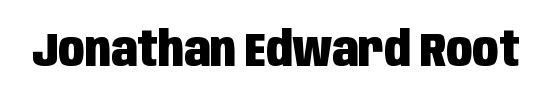
Q: Is the text bold? A: Yes.
Q: Is the text italic (slanted)? A: No, it is upright.
Q: Is the typeface a serif or a sans-serif typeface? A: Sans-serif.
Q: Is the text underlined? A: No.
Q: Is the spacing between letters normal or unusually wide? A: Normal.
Q: Width (condensed, normal, or wide)? A: Condensed.
Q: Stroke contrast? A: Low.
Q: x-height? A: Large.
Q: Monospaced? A: No.
